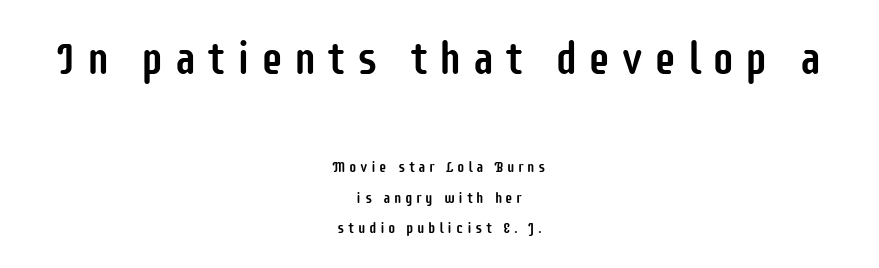
Observe the absence of serifs on each vertical stroke in this sample. Notice how the passage keeps no hard edge, just a central spine. The letterforms stand isolated, each surrounded by extra space. Students, observe: this is what heavily led, spacious text looks like.
